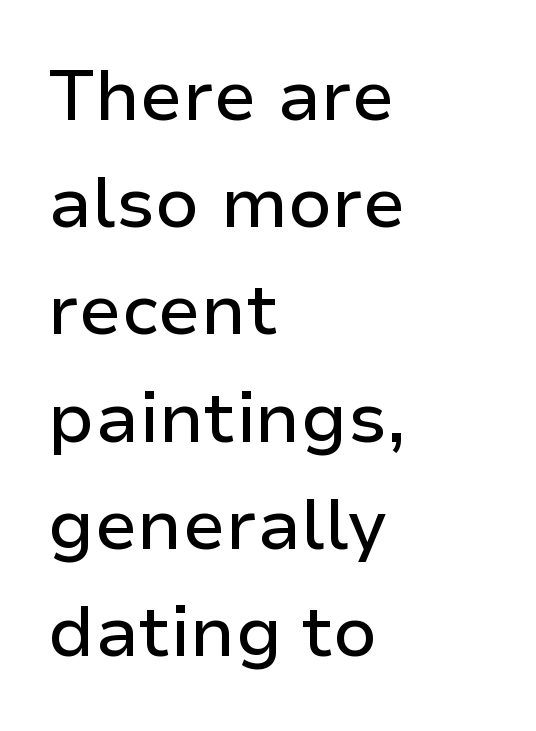
The image shows 71 px sans-serif type, upright; set left-aligned, normal line spacing (1.51x), normal letter spacing, not underlined; low stroke contrast and a medium x-height.
